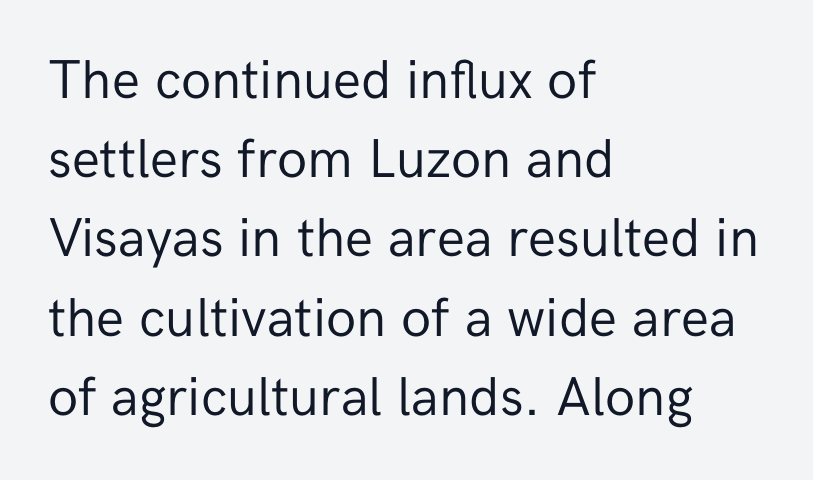
Q: Is the text bold? A: No.
Q: Is the text italic (slanted)? A: No, it is upright.
Q: Is the typeface a serif or a sans-serif typeface? A: Sans-serif.
Q: Is the text underlined? A: No.
Q: How is the paragraph aligned? A: Left-aligned.
Q: Is the spacing between letters normal or unusually wide? A: Normal.
Q: Is the spacing between lines tight, normal or loose? A: Normal.
Q: Width (condensed, normal, or wide)? A: Normal.
Q: Stroke contrast? A: Low.
Q: x-height? A: Medium.
Q: Monospaced? A: No.
